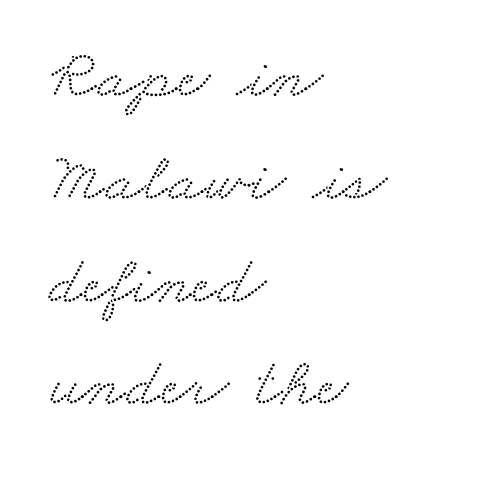
Q: Is the typeface a serif or a sans-serif typeface? A: Serif.
Q: Is the text underlined? A: No.
Q: How is the paragraph aligned? A: Left-aligned.
Q: Is the spacing between letters normal or unusually wide? A: Normal.
Q: Is the spacing between lines tight, normal or loose? A: Normal.
Q: Width (condensed, normal, or wide)? A: Wide.
Q: Stroke contrast? A: Medium.
Q: x-height? A: Small.
Q: Monospaced? A: No.
